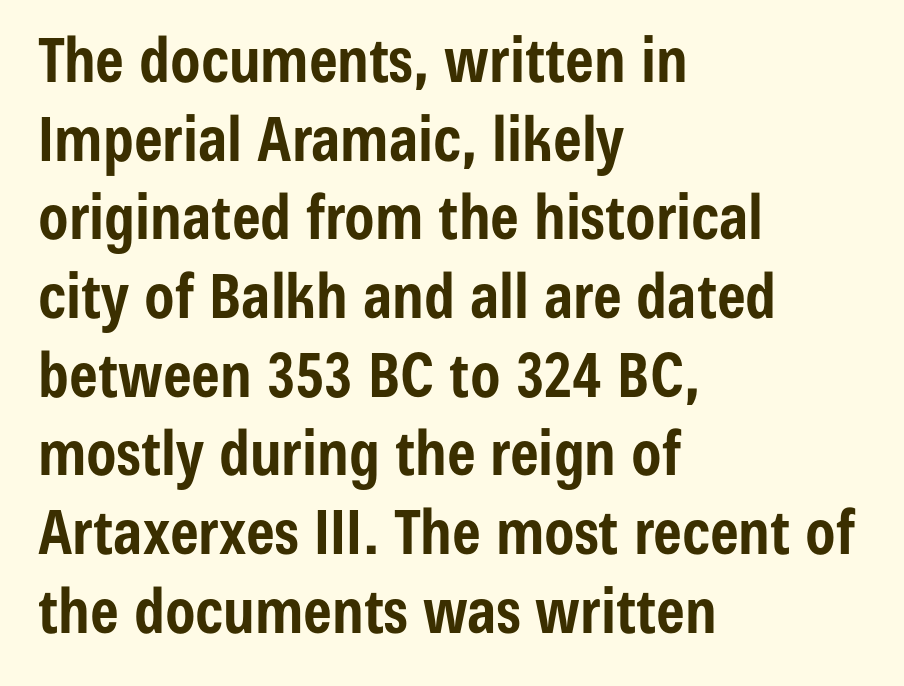
{"serif": "no", "italic": "no", "bold": "yes", "weight": "bold", "width": "condensed", "stroke_contrast": "low", "x_height": "medium", "monospaced": "no", "underline": "no", "align": "left", "line_spacing": "normal", "line_spacing_ratio": 1.29, "letter_spacing": "normal", "letter_spacing_em": 0.0, "glyph_px": 61}
